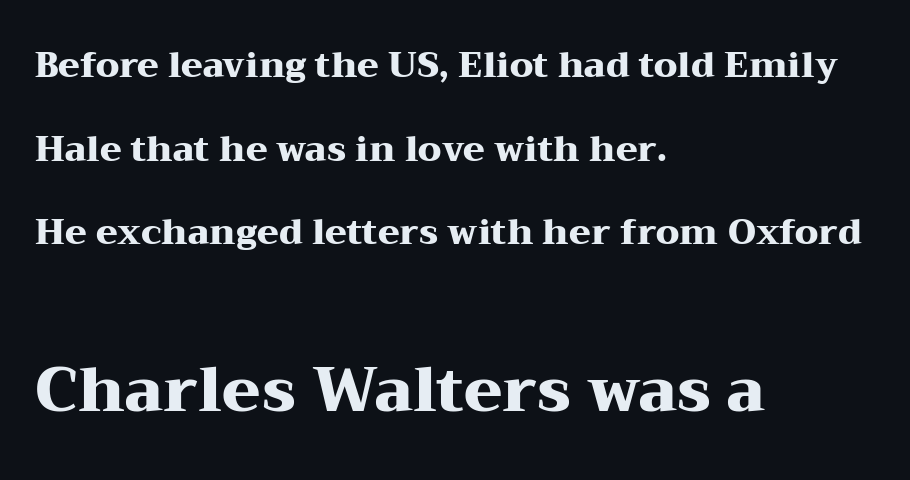
Is the block centered? No — it sits flush against the left margin. The letters stand straight up with perfectly vertical stems. There is no visible air inserted between adjacent glyphs. What's the leading like? Stretched, with rows far apart.
